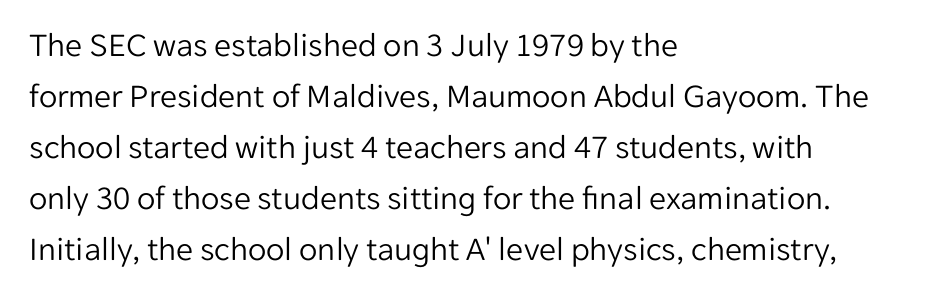
Q: Is the text bold? A: No.
Q: Is the text italic (slanted)? A: No, it is upright.
Q: Is the typeface a serif or a sans-serif typeface? A: Sans-serif.
Q: Is the text underlined? A: No.
Q: How is the paragraph aligned? A: Left-aligned.
Q: Is the spacing between letters normal or unusually wide? A: Normal.
Q: Is the spacing between lines tight, normal or loose? A: Normal.
Q: Width (condensed, normal, or wide)? A: Normal.
Q: Stroke contrast? A: Low.
Q: x-height? A: Medium.
Q: Monospaced? A: No.
